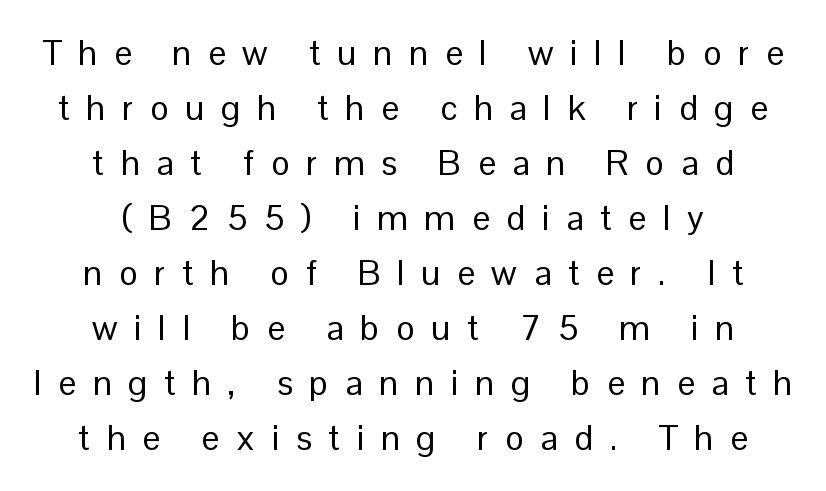
The image shows 35 px regular-weight sans-serif type, upright; set centered, normal line spacing (1.57x), unusually wide letter spacing (+0.48 em), not underlined; low stroke contrast and a medium x-height.
